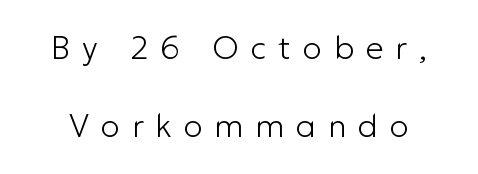
Stems and bowls with no extra thickness — not bold. The type sits square on the baseline with zero lean. These lines are composed in type without serifs. Honestly, the rows look like they've been pulled way apart. The face used here is rendered with a markedly widened letterfit. Do the characters align in a grid? No, the font is proportional.
